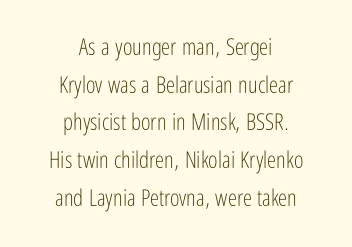
Q: Is the text bold? A: No.
Q: Is the text italic (slanted)? A: No, it is upright.
Q: Is the text underlined? A: No.
Q: How is the paragraph aligned? A: Centered.
Q: Is the spacing between letters normal or unusually wide? A: Normal.
Q: Is the spacing between lines tight, normal or loose? A: Normal.
